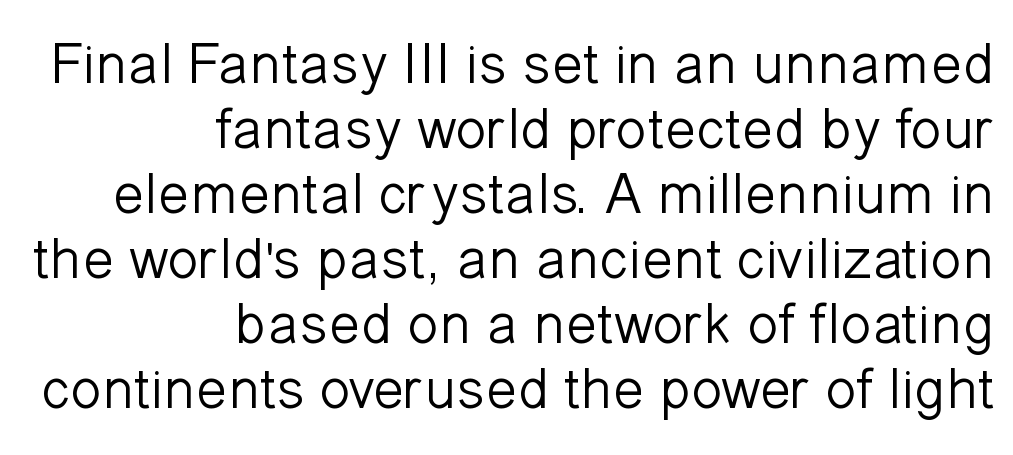
Q: Is the text bold? A: No.
Q: Is the text italic (slanted)? A: No, it is upright.
Q: Is the typeface a serif or a sans-serif typeface? A: Sans-serif.
Q: Is the text underlined? A: No.
Q: How is the paragraph aligned? A: Right-aligned.
Q: Is the spacing between letters normal or unusually wide? A: Normal.
Q: Is the spacing between lines tight, normal or loose? A: Tight.
Q: Width (condensed, normal, or wide)? A: Normal.
Q: Stroke contrast? A: Low.
Q: x-height? A: Medium.
Q: Monospaced? A: No.
